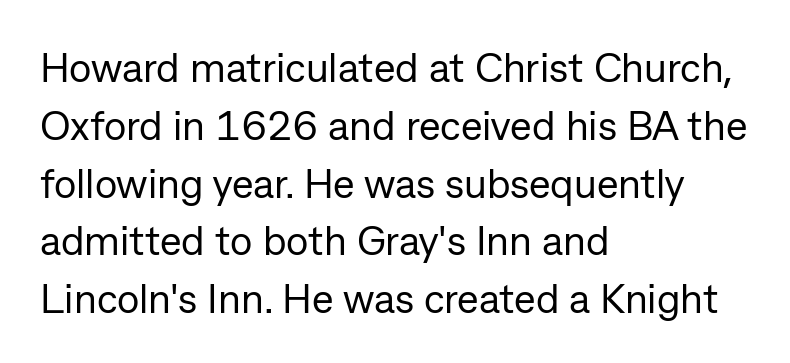
Does extra space separate the letters? No, they use regular spacing. Typographically, this falls in the sans-serif category. The compositor pushed each line to the left boundary. Upright lettering throughout. Compared with a typical body face, this is equally light or lighter still.
